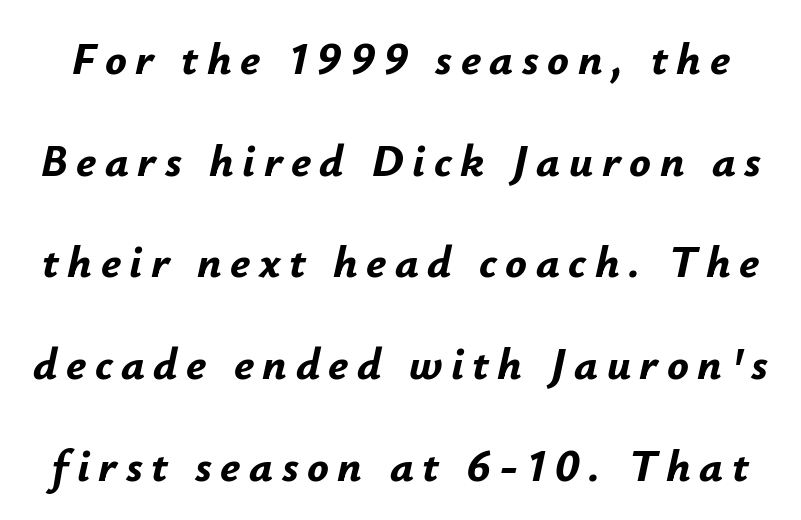
The image shows 45 px bold type, italic (leaning right); set loose line spacing (2.26x), not underlined; low stroke contrast and a small x-height.
